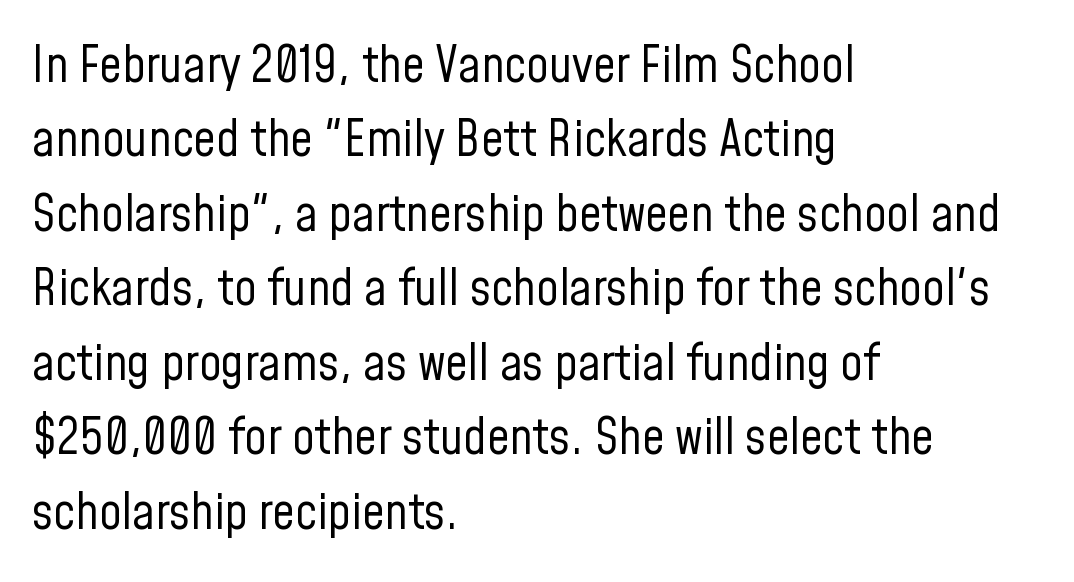
No letter is thick-stroked: the sample isn't bold. Look at the bottom of the vertical strokes: they stop flat, with no serifs. Regarding leading, the lines here are spaced in the standard way. A typesetter would call this proportional, since set widths differ per character. Just letters on the line, the space beneath them empty.
